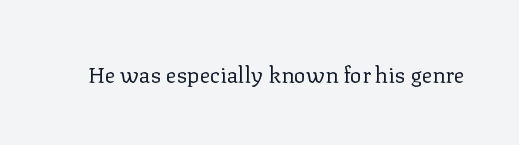
The image shows 22 px text type, upright; set normal letter spacing, not underlined.
